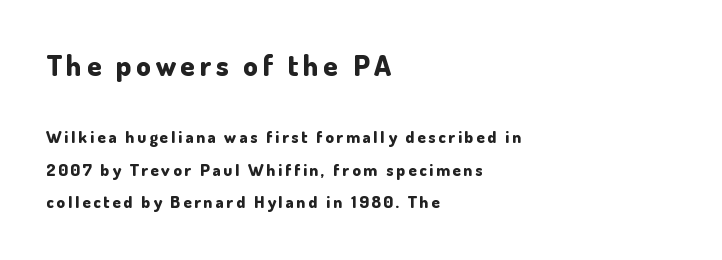
{"serif": "no", "italic": "no", "bold": "yes", "weight": "bold", "width": "normal", "stroke_contrast": "low", "x_height": "small", "monospaced": "no", "underline": "no", "align": "left", "line_spacing": "loose", "line_spacing_ratio": 1.92, "larger_block": "first", "size_ratio": 1.71, "glyph_px": 29}
